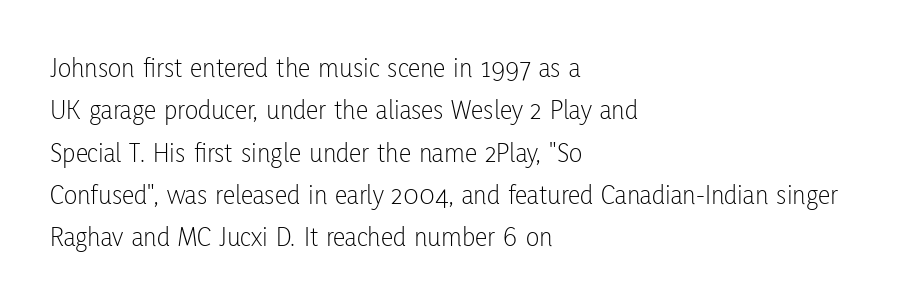
Q: Is the text bold? A: No.
Q: Is the text italic (slanted)? A: No, it is upright.
Q: Is the typeface a serif or a sans-serif typeface? A: Sans-serif.
Q: Is the text underlined? A: No.
Q: How is the paragraph aligned? A: Left-aligned.
Q: Is the spacing between letters normal or unusually wide? A: Normal.
Q: Is the spacing between lines tight, normal or loose? A: Normal.
Q: Width (condensed, normal, or wide)? A: Condensed.
Q: Stroke contrast? A: Low.
Q: x-height? A: Medium.
Q: Monospaced? A: No.
